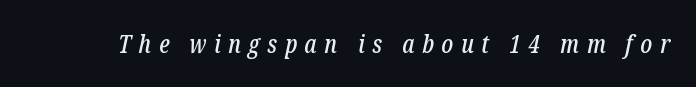
The image shows 25 px text type, italic (leaning right); set unusually wide letter spacing (+0.3 em), not underlined.
